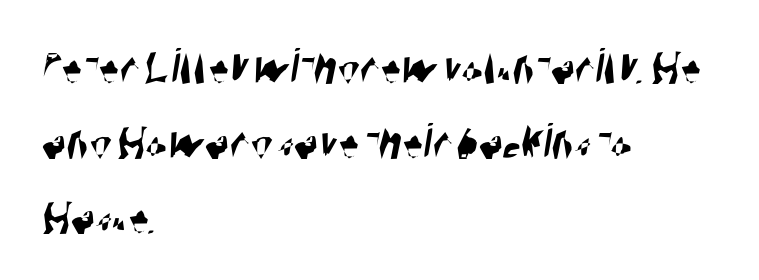
{"serif": "no", "width": "condensed", "stroke_contrast": "high", "x_height": "large", "monospaced": "no", "underline": "no", "align": "left", "line_spacing": "normal", "line_spacing_ratio": 1.47, "letter_spacing": "normal", "letter_spacing_em": 0.0, "glyph_px": 51}
